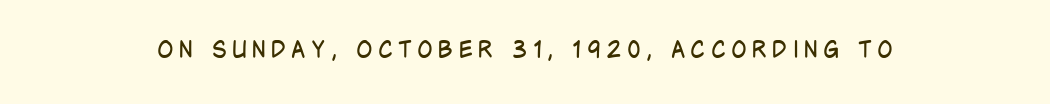
Q: Is the text bold? A: No.
Q: Is the text italic (slanted)? A: No, it is upright.
Q: Is the text underlined? A: No.
Q: Is the spacing between letters normal or unusually wide? A: Unusually wide.
